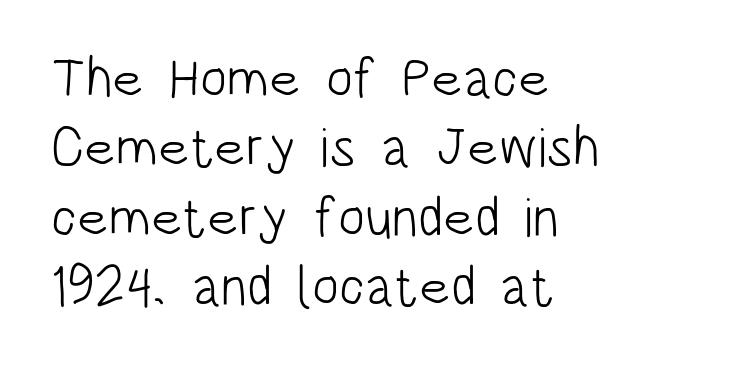
Stems here are at most as thick as an everyday book face. Think of a printed novel: that variable character pitch is what you see here. The tracking reads as untouched default to a designer's eye. When letters stand straight like this, we call the style roman or upright. Underline: absent.
